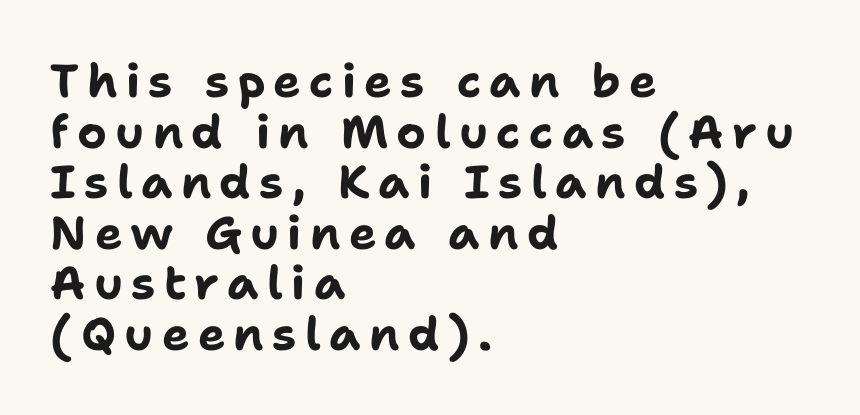
{"serif": "no", "italic": "no", "bold": "yes", "weight": "bold", "width": "normal", "stroke_contrast": "low", "x_height": "medium", "monospaced": "no", "underline": "no", "align": "left", "line_spacing": "tight", "line_spacing_ratio": 1.1, "glyph_px": 46}
